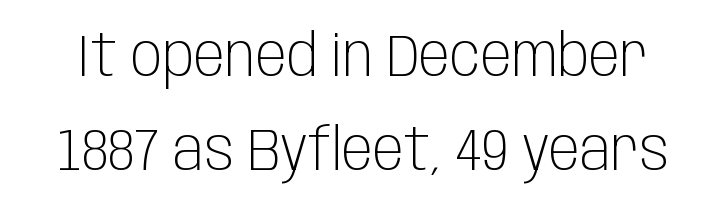
Characters follow at the spacing the type designer built in. This sample has the flowing, uneven cadence of proportional lettering. Every character sits straight up, as roman type does. Leading: standard. Nothing heavy about these letters — not bold at all. The face used here is a sans, in the tradition of grotesques and geometrics.
